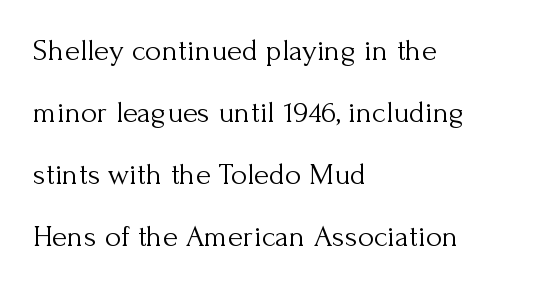
Q: Is the text bold? A: No.
Q: Is the text italic (slanted)? A: No, it is upright.
Q: Is the typeface a serif or a sans-serif typeface? A: Serif.
Q: Is the text underlined? A: No.
Q: How is the paragraph aligned? A: Left-aligned.
Q: Is the spacing between letters normal or unusually wide? A: Normal.
Q: Is the spacing between lines tight, normal or loose? A: Loose.
Q: Width (condensed, normal, or wide)? A: Normal.
Q: Stroke contrast? A: Medium.
Q: x-height? A: Small.
Q: Monospaced? A: No.
